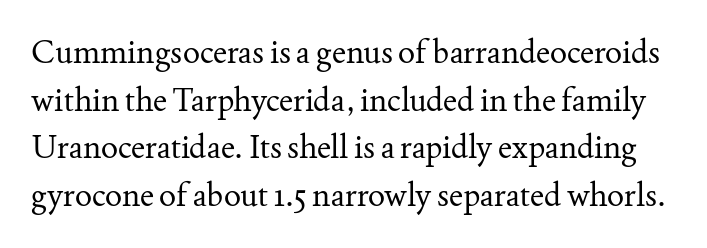
{"serif": "yes", "italic": "no", "bold": "no", "weight": "regular", "width": "normal", "stroke_contrast": "medium", "x_height": "small", "monospaced": "no", "underline": "no", "line_spacing": "normal", "line_spacing_ratio": 1.49, "letter_spacing": "normal", "letter_spacing_em": 0.0, "glyph_px": 32}
